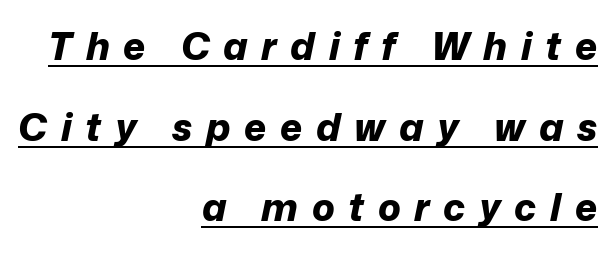
These lines stack with their right ends in a neat column. You can tell it's italic because the verticals aren't actually vertical. The rendering uses the underline text-decoration. Proportional: the letters do not fall into vertical columns.
